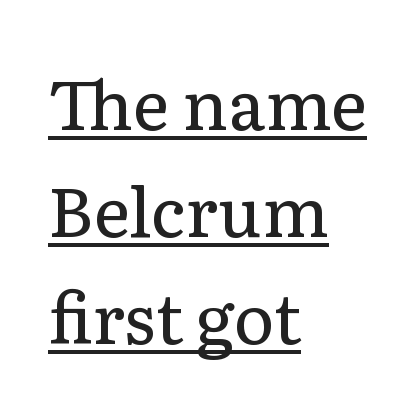
The image shows 69 px regular-weight serif type, upright; set left-aligned, normal line spacing (1.55x), normal letter spacing, underlined; low stroke contrast and a medium x-height.
